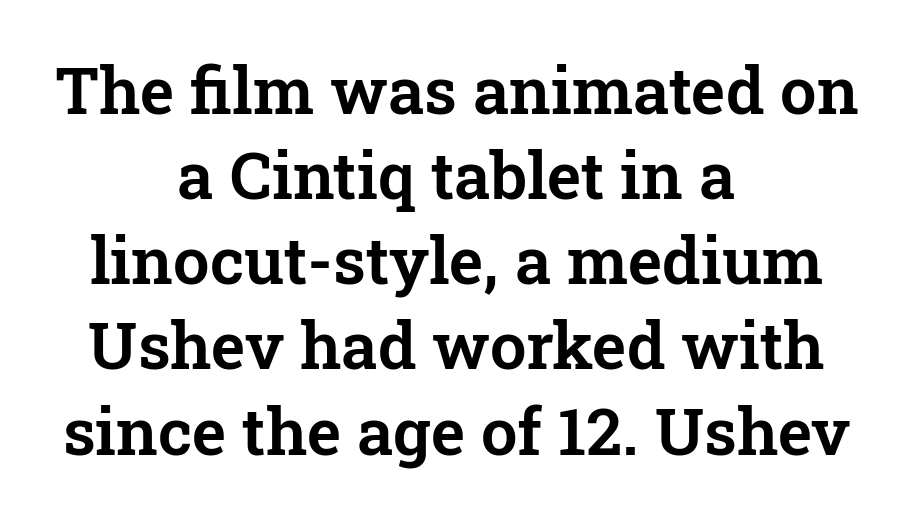
The image shows 65 px serif type, upright; set centered, normal line spacing (1.31x), normal letter spacing, not underlined; low stroke contrast and a medium x-height.
